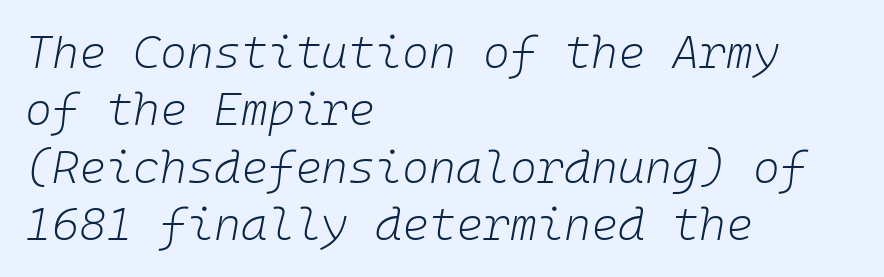
The image shows 46 px light type, italic (leaning right), monospaced; set left-aligned, normal line spacing (1.25x), normal letter spacing, not underlined; low stroke contrast and a medium x-height.
